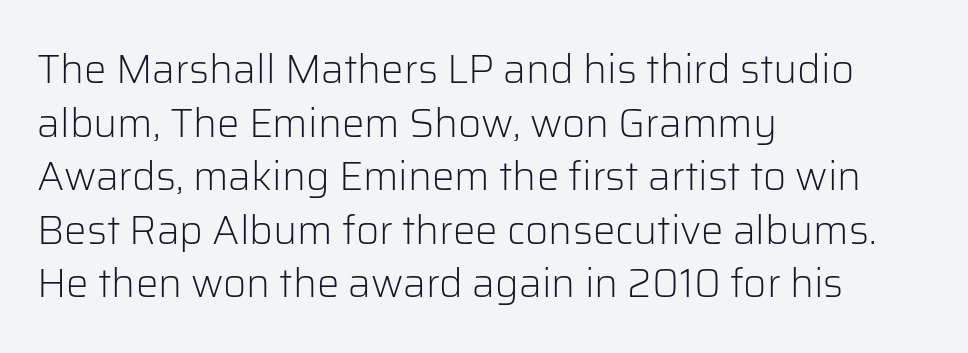
Q: Is the text bold? A: No.
Q: Is the text italic (slanted)? A: No, it is upright.
Q: Is the typeface a serif or a sans-serif typeface? A: Sans-serif.
Q: Is the text underlined? A: No.
Q: How is the paragraph aligned? A: Left-aligned.
Q: Is the spacing between letters normal or unusually wide? A: Normal.
Q: Is the spacing between lines tight, normal or loose? A: Normal.
Q: Width (condensed, normal, or wide)? A: Normal.
Q: Stroke contrast? A: Low.
Q: x-height? A: Medium.
Q: Monospaced? A: No.
